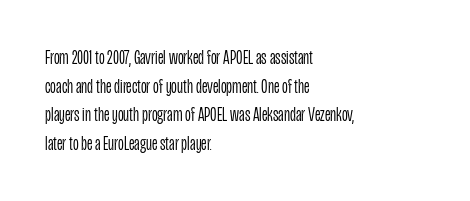
Q: Is the text bold? A: No.
Q: Is the text italic (slanted)? A: No, it is upright.
Q: Is the text underlined? A: No.
Q: How is the paragraph aligned? A: Left-aligned.
Q: Is the spacing between letters normal or unusually wide? A: Normal.
Q: Is the spacing between lines tight, normal or loose? A: Normal.
